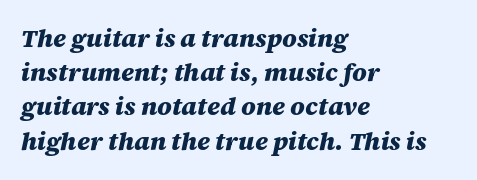
{"italic": "yes", "lean": "right", "slant_degrees": 12, "bold": "yes", "underline": "no", "align": "left", "line_spacing": "normal", "line_spacing_ratio": 1.37, "letter_spacing": "normal", "letter_spacing_em": 0.0, "glyph_px": 25}
